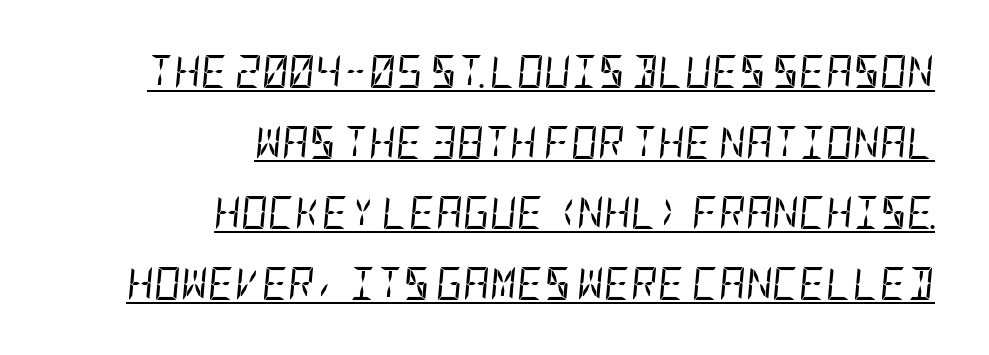
Q: Is the text bold? A: No.
Q: Is the text italic (slanted)? A: Yes, it leans right by about 5 degrees.
Q: Is the text underlined? A: Yes.
Q: How is the paragraph aligned? A: Right-aligned.
Q: Is the spacing between letters normal or unusually wide? A: Normal.
Q: Is the spacing between lines tight, normal or loose? A: Loose.
Q: Width (condensed, normal, or wide)? A: Condensed.
Q: Stroke contrast? A: Low.
Q: x-height? A: Large.
